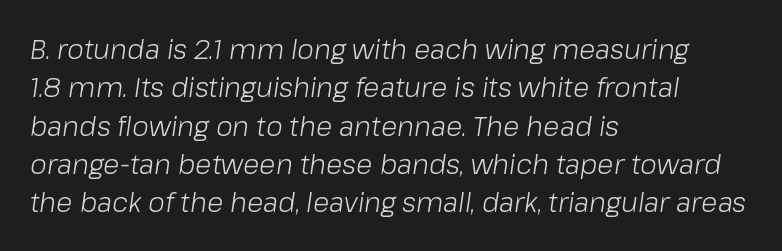
Q: Is the text bold? A: No.
Q: Is the text italic (slanted)? A: Yes, it leans right by about 8 degrees.
Q: Is the text underlined? A: No.
Q: How is the paragraph aligned? A: Left-aligned.
Q: Is the spacing between letters normal or unusually wide? A: Normal.
Q: Is the spacing between lines tight, normal or loose? A: Normal.
